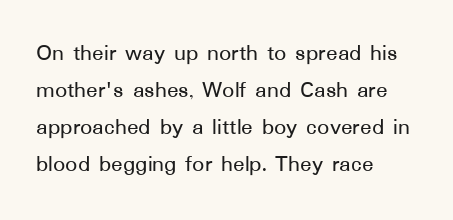
This is roman type, the default non-slanted kind. The lines in this sample share a left origin and differ only in where they stop. Glance below the letters and you will spot only blank space. The line-height multiplier appears to be the usual default. No extra tracking has been applied to these lines.
